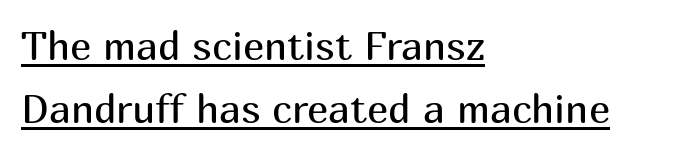
Ink coverage per letter is moderate at most. The paragraph shown leans on its left margin. Here the glyphs are tracked normally, forming tight word shapes. The type family on display is of the sans-serif kind. Notice how descenders clear the ascenders below comfortably — that's standard leading. The passage shown is typed in a proportional face where columns would drift.
